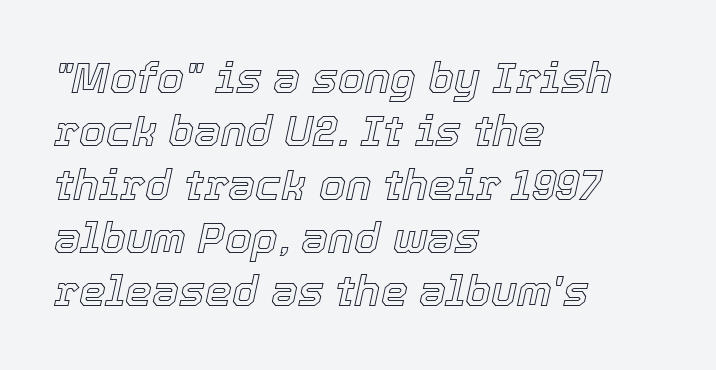
{"italic": "yes", "lean": "right", "slant_degrees": 12, "width": "normal", "x_height": "medium", "monospaced": "no", "underline": "no", "align": "left", "line_spacing_ratio": 1.24, "letter_spacing": "normal", "letter_spacing_em": 0.0, "glyph_px": 43}
